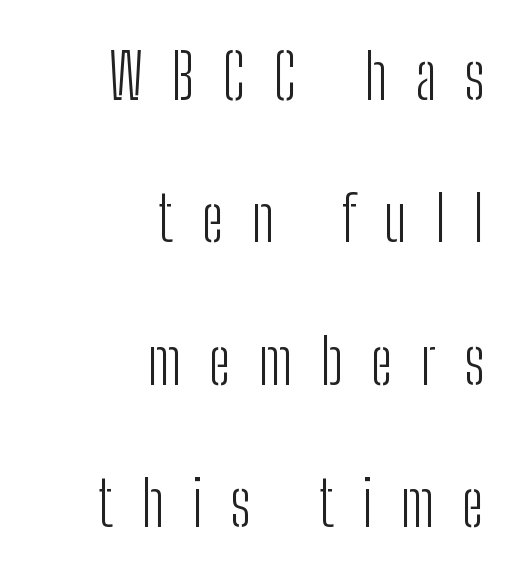
The image shows 63 px light, condensed sans-serif type, upright; set right-aligned, loose line spacing (2.26x), unusually wide letter spacing (+0.44 em), not underlined; low stroke contrast and a medium x-height.
